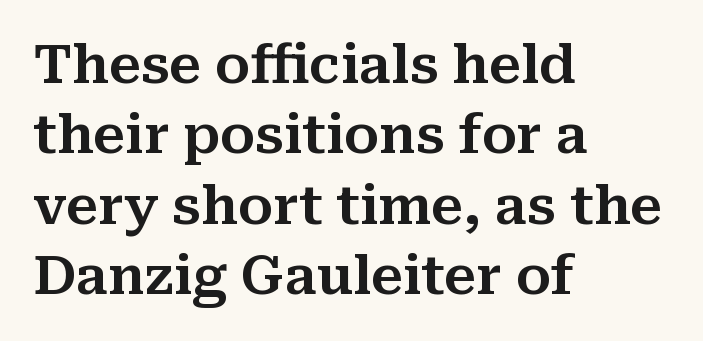
Q: Is the text italic (slanted)? A: No, it is upright.
Q: Is the typeface a serif or a sans-serif typeface? A: Serif.
Q: Is the text underlined? A: No.
Q: How is the paragraph aligned? A: Left-aligned.
Q: Is the spacing between letters normal or unusually wide? A: Normal.
Q: Is the spacing between lines tight, normal or loose? A: Normal.
Q: Width (condensed, normal, or wide)? A: Normal.
Q: Stroke contrast? A: Medium.
Q: x-height? A: Medium.
Q: Monospaced? A: No.
